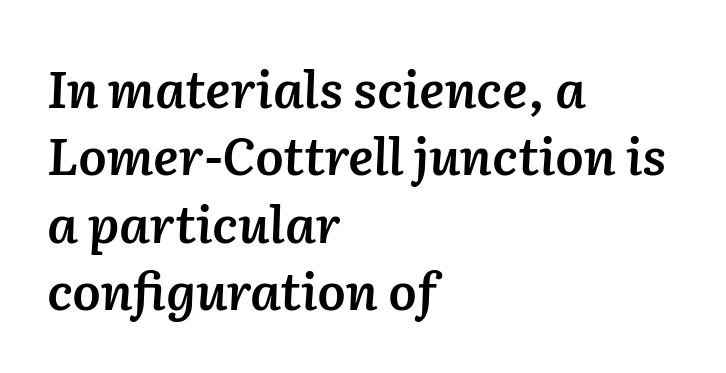
The image shows 51 px semibold type, italic (leaning right); set left-aligned, normal line spacing (1.32x), normal letter spacing, not underlined; low stroke contrast and a medium x-height.
